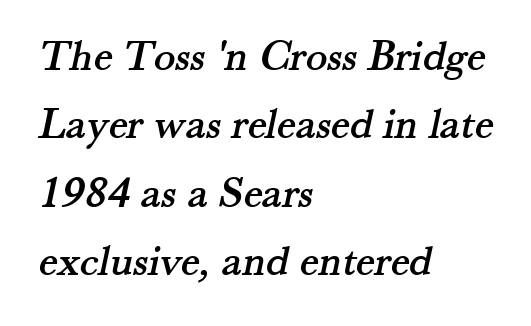
The image shows 45 px serif type; set left-aligned, normal line spacing (1.52x), normal letter spacing, not underlined; medium stroke contrast and a small x-height.
